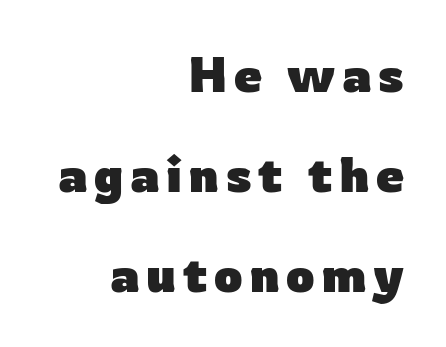
Q: Is the text bold? A: Yes.
Q: Is the text italic (slanted)? A: No, it is upright.
Q: Is the typeface a serif or a sans-serif typeface? A: Sans-serif.
Q: Is the text underlined? A: No.
Q: How is the paragraph aligned? A: Right-aligned.
Q: Is the spacing between lines tight, normal or loose? A: Loose.
Q: Width (condensed, normal, or wide)? A: Normal.
Q: Stroke contrast? A: Low.
Q: x-height? A: Medium.
Q: Monospaced? A: No.
